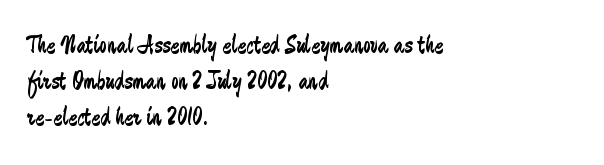
Q: Is the text bold? A: No.
Q: Is the text italic (slanted)? A: Yes.
Q: Is the text underlined? A: No.
Q: How is the paragraph aligned? A: Left-aligned.
Q: Is the spacing between letters normal or unusually wide? A: Normal.
Q: Is the spacing between lines tight, normal or loose? A: Normal.
